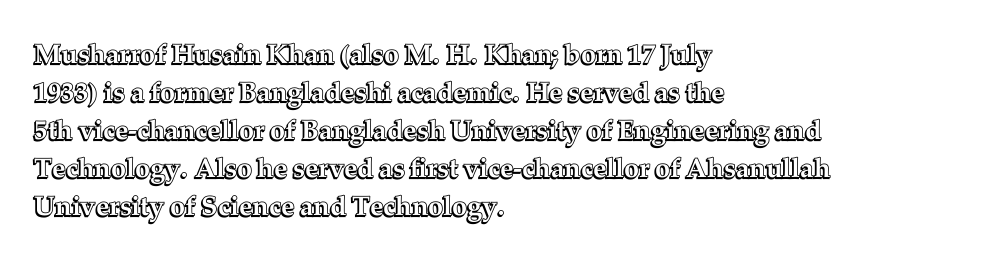
The image shows 27 px text type, upright; set left-aligned, normal line spacing (1.41x), normal letter spacing, not underlined.
